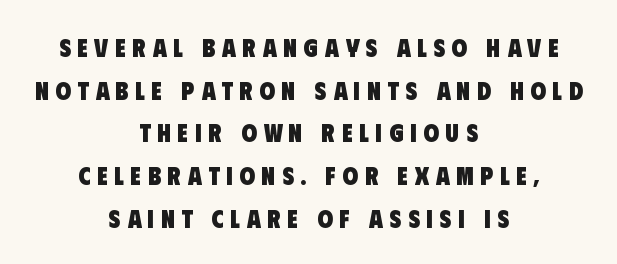
{"bold": "yes", "underline": "no", "align": "center", "line_spacing_ratio": 1.71, "letter_spacing": "wide", "letter_spacing_em": 0.27, "glyph_px": 25}
